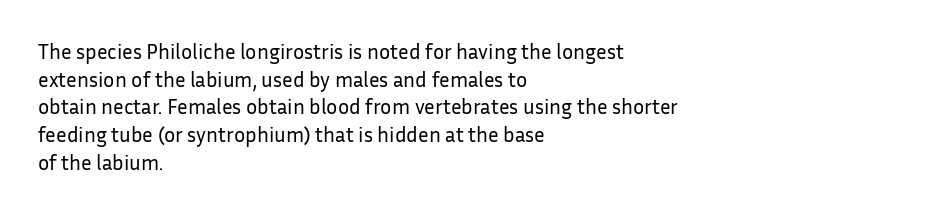
Every stem runs plumb, perpendicular to the baseline. Leftover space on each line is placed entirely after the last word. Check the space under the baseline: it is left empty. This reads as an unemphasized weight, regular at the heaviest. Caption: standard tracking, unaltered.
